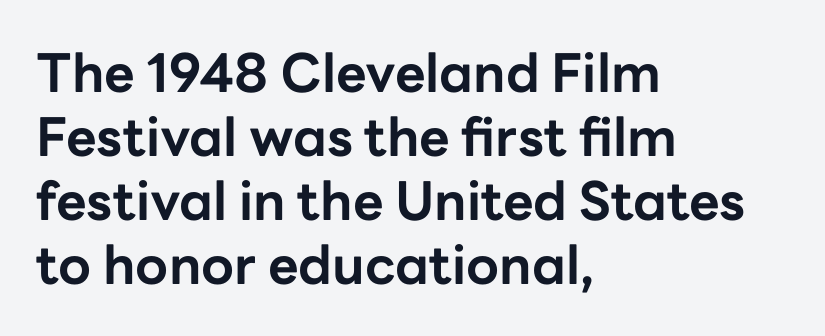
Q: Is the text bold? A: Yes.
Q: Is the text italic (slanted)? A: No, it is upright.
Q: Is the typeface a serif or a sans-serif typeface? A: Sans-serif.
Q: Is the text underlined? A: No.
Q: How is the paragraph aligned? A: Left-aligned.
Q: Is the spacing between letters normal or unusually wide? A: Normal.
Q: Width (condensed, normal, or wide)? A: Normal.
Q: Stroke contrast? A: Low.
Q: x-height? A: Medium.
Q: Monospaced? A: No.
